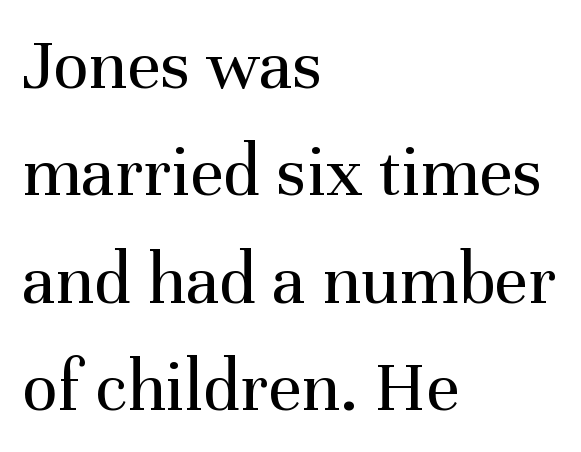
{"serif": "yes", "italic": "no", "bold": "no", "weight": "regular", "width": "normal", "stroke_contrast": "medium", "x_height": "medium", "monospaced": "no", "underline": "no", "align": "left", "line_spacing": "normal", "line_spacing_ratio": 1.45, "letter_spacing": "normal", "letter_spacing_em": 0.0, "glyph_px": 74}
